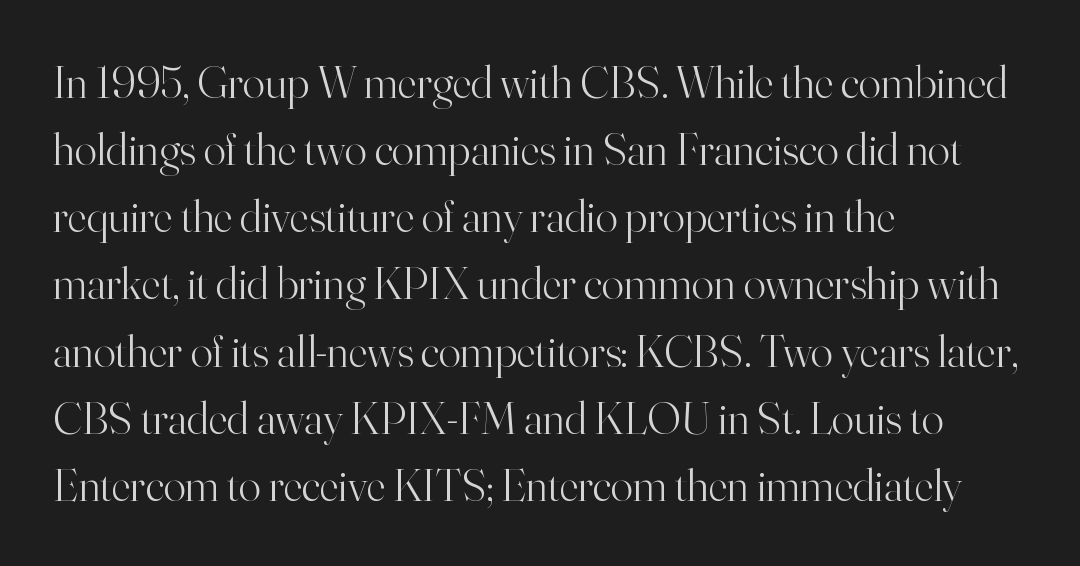
The image shows 46 px light serif type, upright; set left-aligned, normal line spacing (1.46x), normal letter spacing, not underlined; high stroke contrast and a small x-height.
